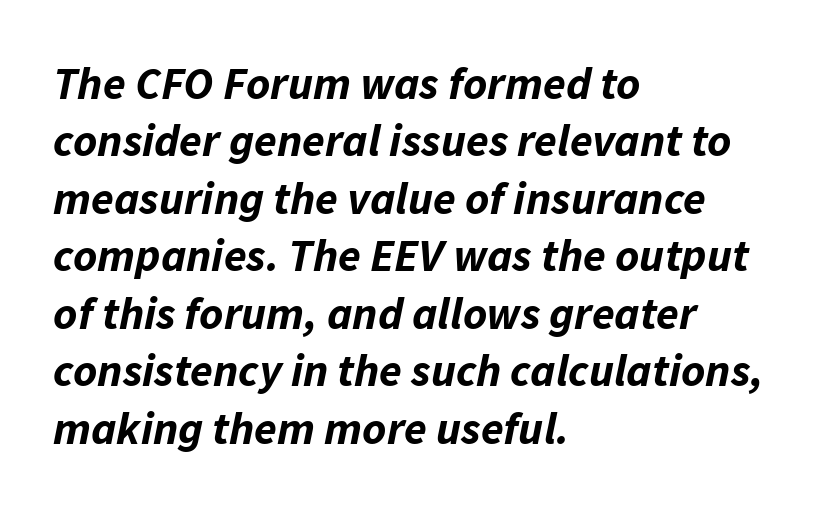
{"italic": "yes", "lean": "right", "slant_degrees": 11, "bold": "yes", "weight": "bold", "width": "normal", "stroke_contrast": "low", "x_height": "medium", "monospaced": "no", "underline": "no", "align": "left", "line_spacing": "normal", "line_spacing_ratio": 1.25, "letter_spacing": "normal", "letter_spacing_em": 0.0, "glyph_px": 46}
